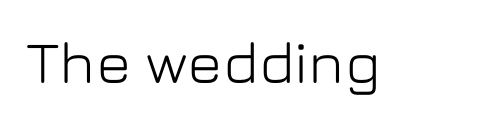
{"serif": "no", "italic": "no", "width": "normal", "stroke_contrast": "low", "x_height": "medium", "monospaced": "no", "underline": "no", "letter_spacing": "normal", "letter_spacing_em": 0.0, "glyph_px": 59}
